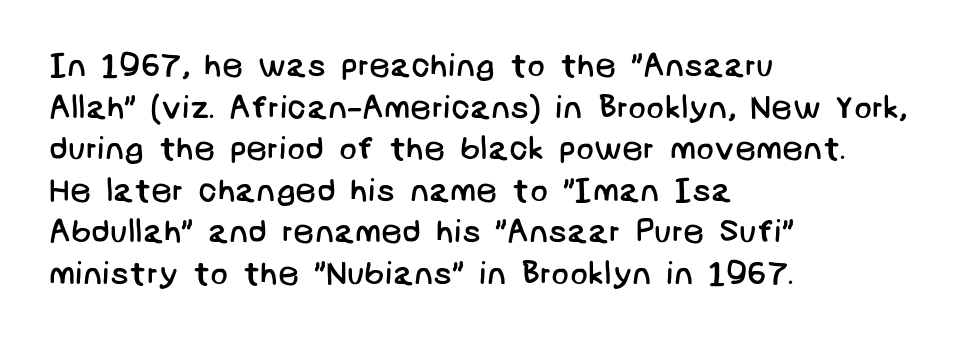
The image shows 33 px regular-weight sans-serif type; set left-aligned, normal line spacing (1.26x), normal letter spacing, not underlined; low stroke contrast and a large x-height.
